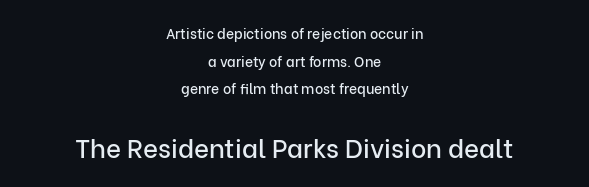
Inter-character spacing is left at the font's built-in metrics. Leftover space on each line is divided equally before and after the words. Just letters on the line, the space beneath them empty. The lettering holds an erect, upright posture throughout.
